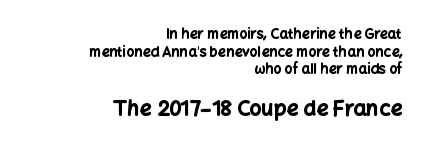
The image shows 21 px bold type, upright; set right-aligned, normal line spacing (1.26x), normal letter spacing, not underlined; the second (bottom) block is 1.5x larger.
